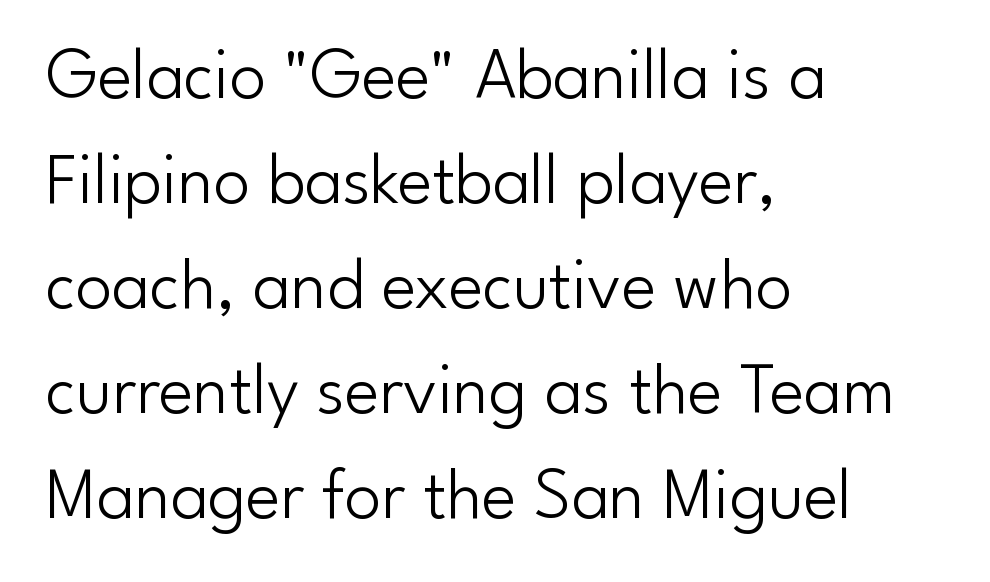
{"serif": "no", "italic": "no", "bold": "no", "weight": "light", "width": "normal", "stroke_contrast": "low", "x_height": "small", "monospaced": "no", "underline": "no", "align": "left", "line_spacing": "normal", "line_spacing_ratio": 1.44, "letter_spacing": "normal", "letter_spacing_em": 0.0, "glyph_px": 73}
